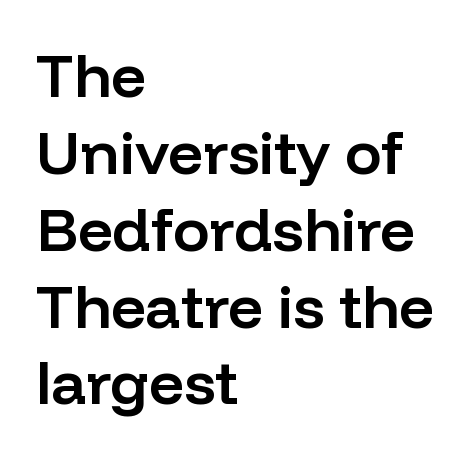
{"serif": "no", "italic": "no", "bold": "semi", "weight": "semibold", "width": "normal", "stroke_contrast": "low", "x_height": "medium", "monospaced": "no", "underline": "no", "align": "left", "line_spacing": "normal", "line_spacing_ratio": 1.26, "letter_spacing": "normal", "letter_spacing_em": 0.0, "glyph_px": 61}
